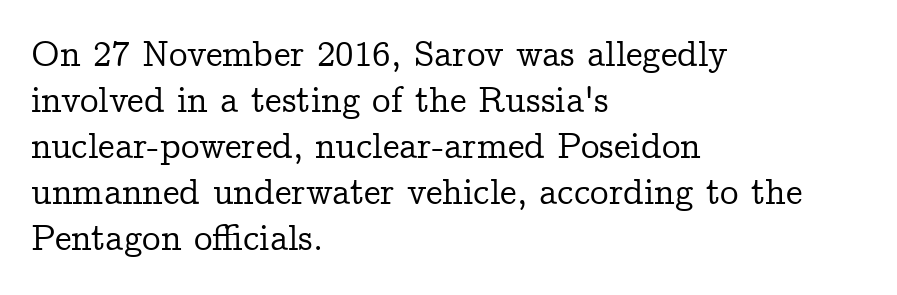
The image shows 37 px serif type, upright; set left-aligned, line spacing 1.24x, normal letter spacing, not underlined; low stroke contrast and a medium x-height.
